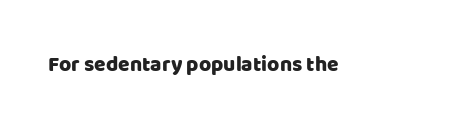
{"italic": "no", "underline": "no", "letter_spacing": "normal", "letter_spacing_em": 0.0, "glyph_px": 21}
